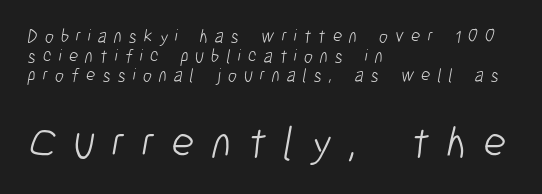
The image shows 44 px light, condensed sans-serif type; set left-aligned, tight line spacing (1.09x), unusually wide letter spacing (+0.39 em), not underlined; the second (bottom) block is 2.44x larger; low stroke contrast and a medium x-height.
